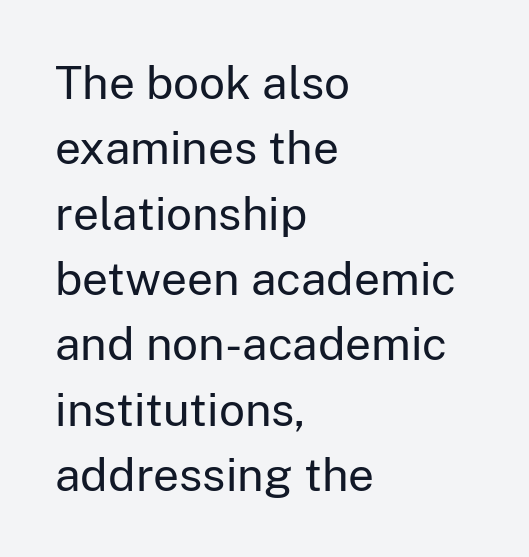
{"serif": "no", "italic": "no", "bold": "no", "weight": "regular", "width": "normal", "stroke_contrast": "low", "x_height": "medium", "monospaced": "no", "underline": "no", "align": "left", "line_spacing": "normal", "line_spacing_ratio": 1.42, "letter_spacing": "normal", "letter_spacing_em": 0.0, "glyph_px": 46}
